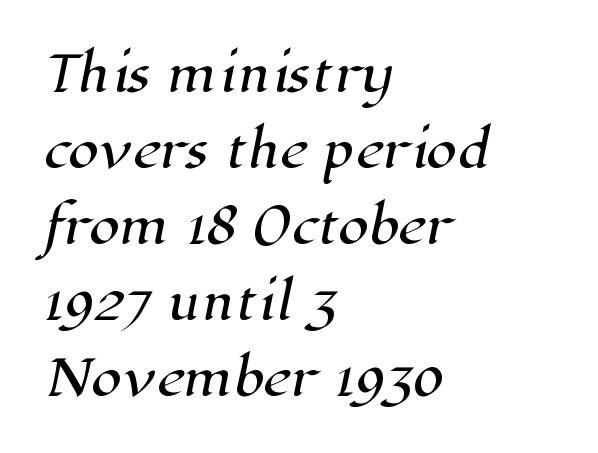
Just letters on the line, the space beneath them empty. Check where the strokes stop: tiny serifs finish them off. Note the varied advance widths — an 'i' is clearly narrower than an 'm'. This block has exactly the height ordinary leading produces. The passage is arranged the way most books set body copy — flush left. Students, note that the glyphs here touch the page at normal intervals.
